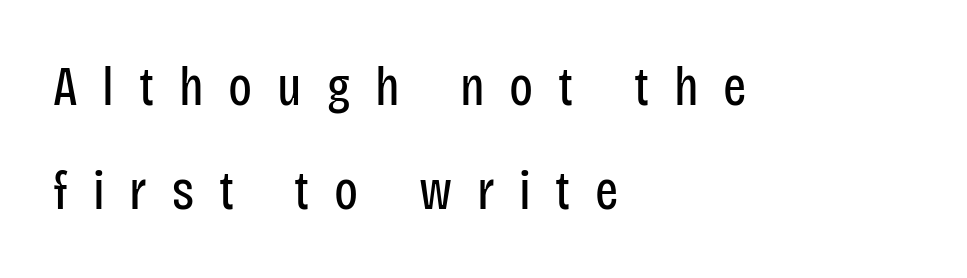
The rendering uses natural spacing where letterforms have individual widths. You could fit nearly another row in the gap between these rows. The letters stand upright; this is a roman face. Type style note: lacks serifs.
